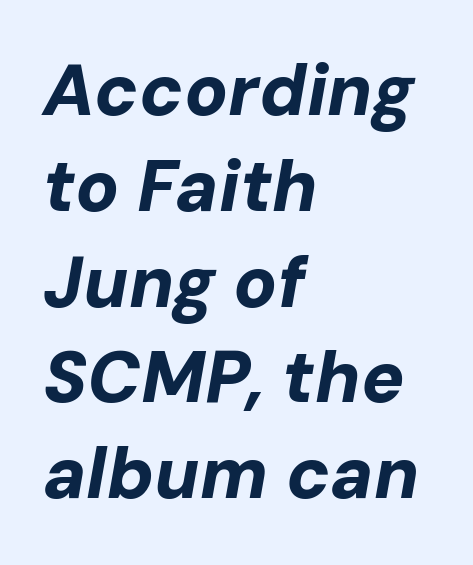
Q: Is the text bold? A: Yes.
Q: Is the text italic (slanted)? A: Yes, it leans right by about 10 degrees.
Q: Is the text underlined? A: No.
Q: How is the paragraph aligned? A: Left-aligned.
Q: Is the spacing between letters normal or unusually wide? A: Normal.
Q: Is the spacing between lines tight, normal or loose? A: Normal.
Q: Width (condensed, normal, or wide)? A: Normal.
Q: Stroke contrast? A: Low.
Q: x-height? A: Medium.
Q: Monospaced? A: No.
